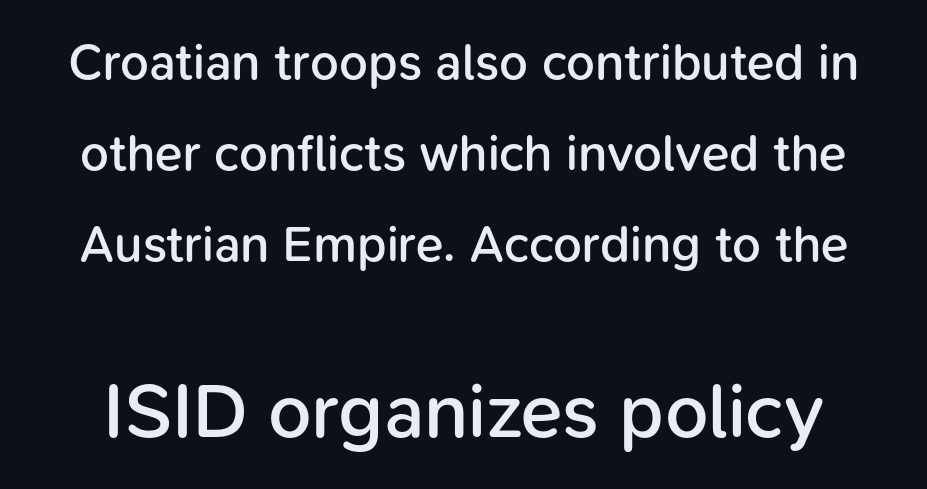
What weight is shown? A semibold, between regular and bold. Italic? Not at all — the glyphs are vertical. Regarding serifs, this sample does without them. The emphasis by scale lands on block number two, below. The tracking reads as untouched default to a designer's eye.
